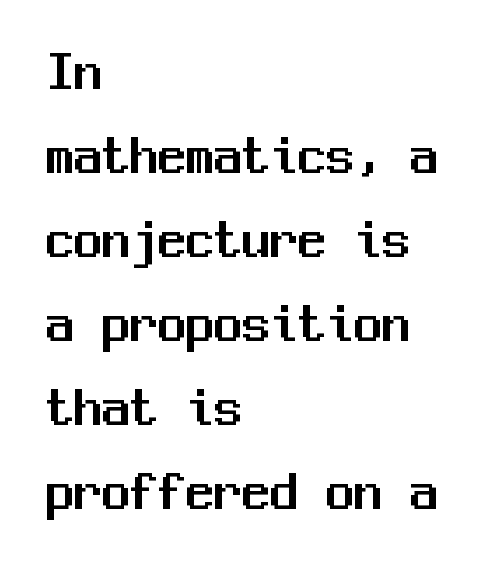
The image shows 56 px sans-serif type, upright, monospaced; set left-aligned, normal line spacing (1.5x), normal letter spacing, not underlined; medium stroke contrast and a medium x-height.
